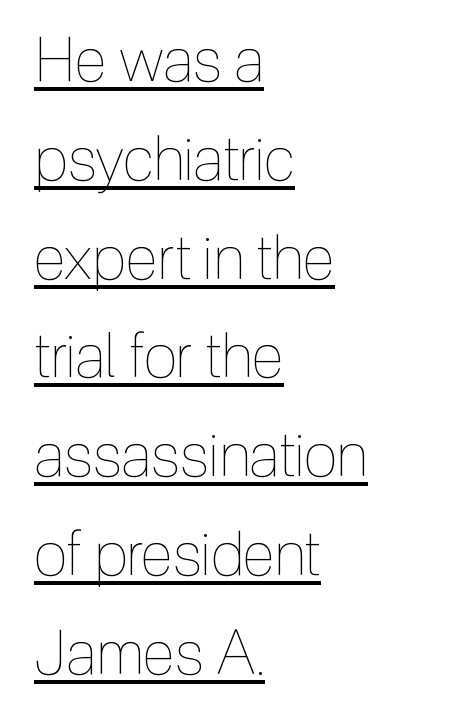
The image shows 61 px thin, condensed type, upright; set left-aligned, normal line spacing (1.62x), normal letter spacing, underlined; a medium x-height.
